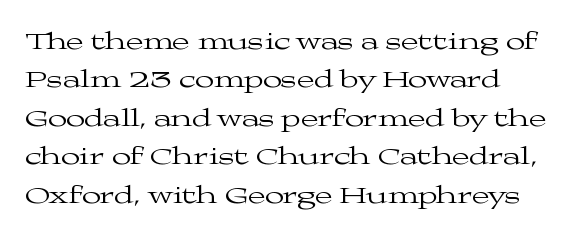
{"italic": "no", "bold": "no", "underline": "no", "line_spacing": "normal", "line_spacing_ratio": 1.54, "letter_spacing": "normal", "letter_spacing_em": 0.0, "glyph_px": 25}
